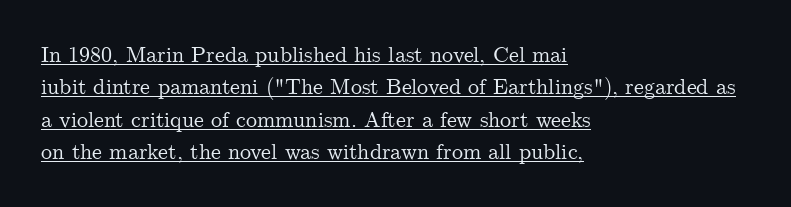
Inter-character spacing is left at the font's built-in metrics. A typographer would call this underscored text. Which margin do the lines hug? The left one — the right edge is uneven. Does the lettering tilt? It doesn't — this is upright.
